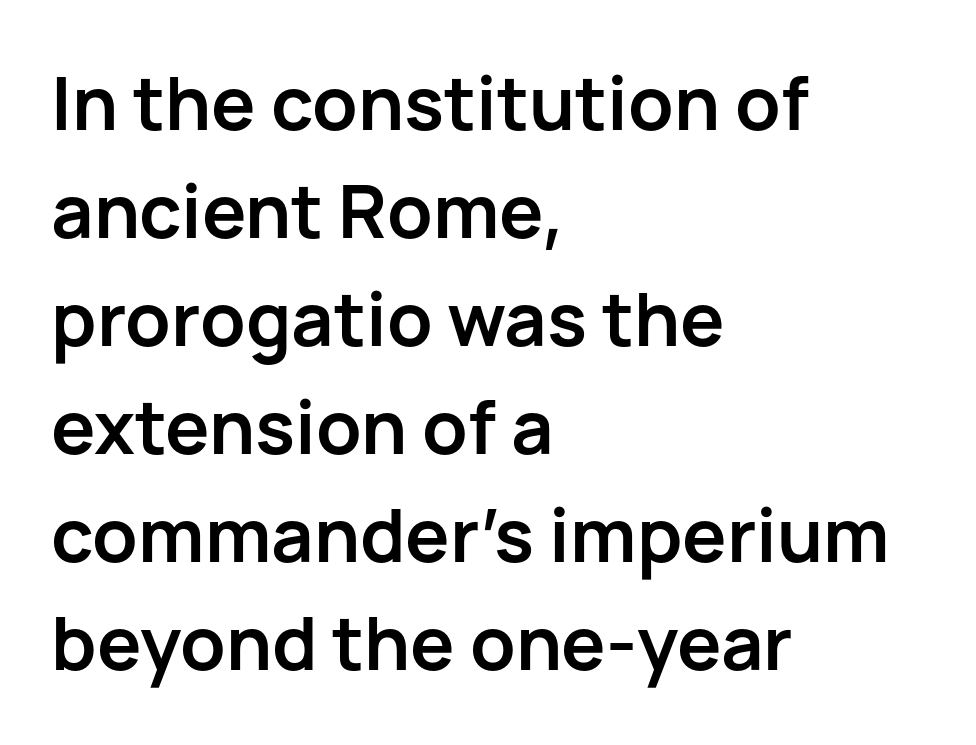
Serif or sans? Sans — the stroke terminals are bare. On the weight axis this lands at bold, roughly 700. These lines are set flush left with a ragged right edge. Is this a fixed-width face? No — the glyphs have proportional, varying widths. Horizontal bands of white between lines are of average thickness.
